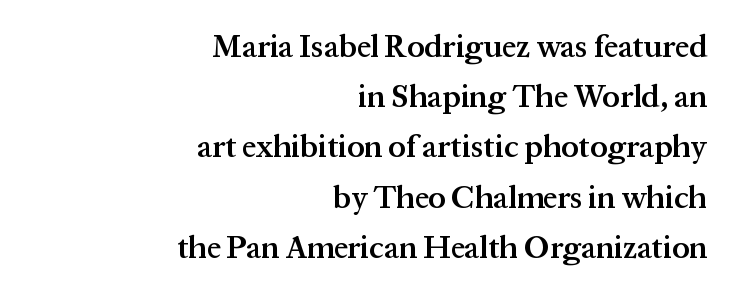
The strokes are fattened partway — semibold, not bold. You can tell it's not italic because the verticals are truly vertical. The letterforms sit shoulder to shoulder at normal distance. The area under the type is left untouched. Proportional: the letters do not fall into vertical columns.
